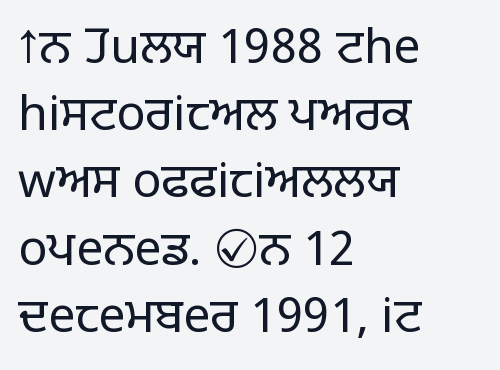
{"serif": "no", "italic": "no", "bold": "no", "weight": "light", "width": "normal", "stroke_contrast": "low", "x_height": "large", "monospaced": "no", "underline": "no", "align": "left", "line_spacing": "normal", "line_spacing_ratio": 1.4, "letter_spacing": "normal", "letter_spacing_em": 0.0, "glyph_px": 48}
